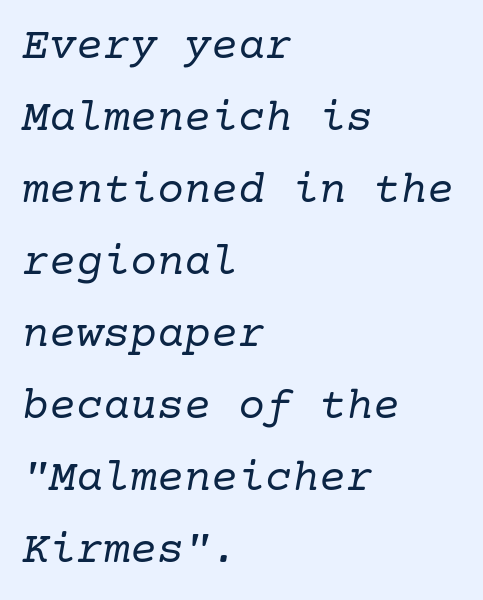
The image shows 45 px regular-weight serif type, italic (leaning right); set left-aligned, normal line spacing (1.6x), normal letter spacing, not underlined; low stroke contrast and a medium x-height.
